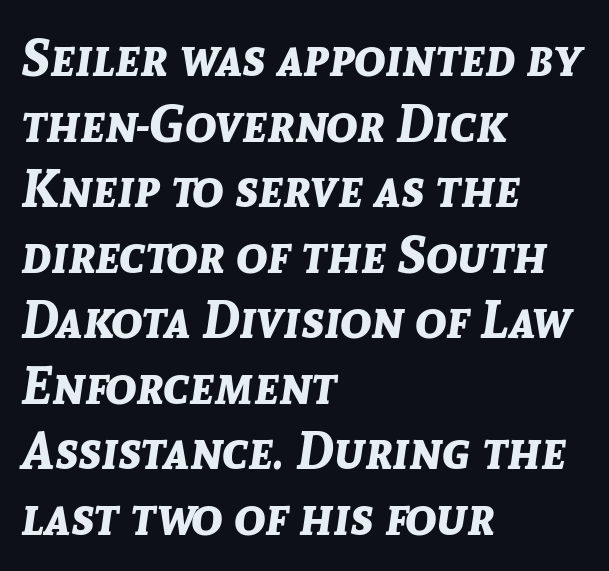
{"italic": "yes", "lean": "right", "slant_degrees": 8, "bold": "yes", "weight": "bold", "width": "normal", "stroke_contrast": "low", "x_height": "medium", "monospaced": "no", "underline": "no", "align": "left", "line_spacing": "normal", "line_spacing_ratio": 1.26, "letter_spacing": "normal", "letter_spacing_em": 0.0, "glyph_px": 52}
